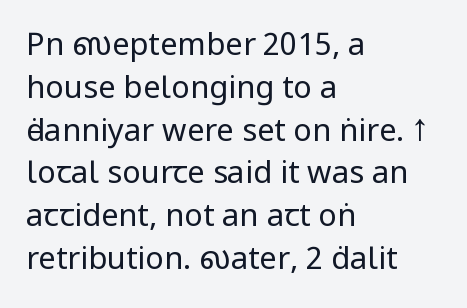
The image shows 31 px regular-weight, condensed sans-serif type, upright; set left-aligned, normal line spacing (1.38x), normal letter spacing, not underlined; low stroke contrast and a large x-height.
